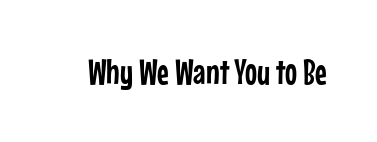
The image shows 36 px condensed sans-serif type, upright; set normal letter spacing, not underlined; low stroke contrast and a medium x-height.
